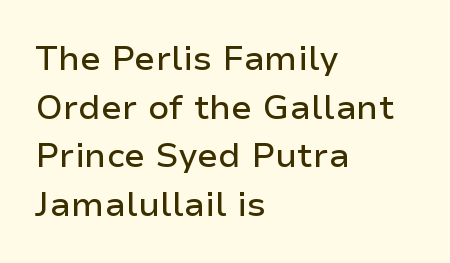
{"serif": "no", "italic": "no", "width": "normal", "stroke_contrast": "low", "x_height": "medium", "monospaced": "no", "underline": "no", "align": "left", "line_spacing": "normal", "line_spacing_ratio": 1.43, "letter_spacing": "normal", "letter_spacing_em": 0.0, "glyph_px": 34}
